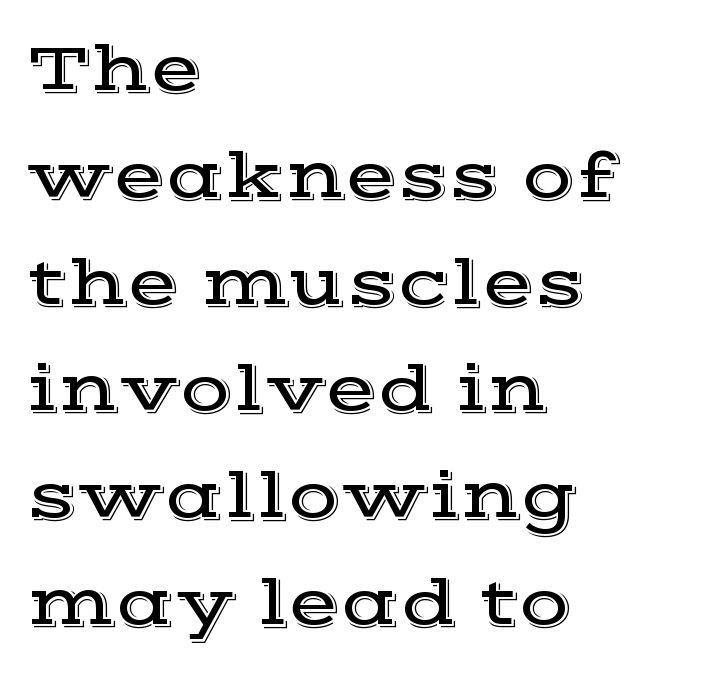
{"serif": "yes", "italic": "no", "width": "wide", "x_height": "medium", "monospaced": "no", "underline": "no", "align": "left", "line_spacing": "normal", "line_spacing_ratio": 1.57, "letter_spacing": "normal", "letter_spacing_em": 0.0, "glyph_px": 68}
